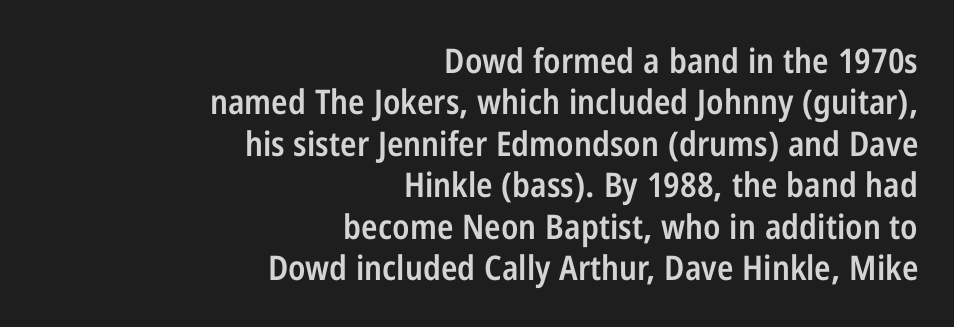
Q: Is the text bold? A: Semi-bold.
Q: Is the text italic (slanted)? A: No, it is upright.
Q: Is the typeface a serif or a sans-serif typeface? A: Sans-serif.
Q: Is the text underlined? A: No.
Q: How is the paragraph aligned? A: Right-aligned.
Q: Is the spacing between letters normal or unusually wide? A: Normal.
Q: Width (condensed, normal, or wide)? A: Condensed.
Q: Stroke contrast? A: Low.
Q: x-height? A: Medium.
Q: Monospaced? A: No.
